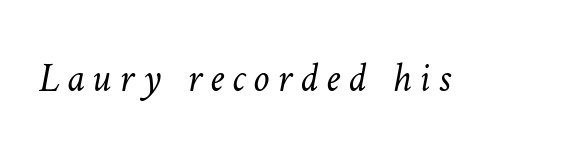
Q: Is the text bold? A: No.
Q: Is the text underlined? A: No.
Q: Width (condensed, normal, or wide)? A: Normal.
Q: Stroke contrast? A: Low.
Q: x-height? A: Medium.
Q: Monospaced? A: No.
